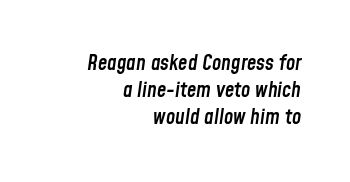
{"italic": "yes", "lean": "right", "slant_degrees": 8, "bold": "semi", "underline": "no", "align": "right", "line_spacing": "normal", "line_spacing_ratio": 1.28, "letter_spacing": "normal", "letter_spacing_em": 0.0, "glyph_px": 21}
